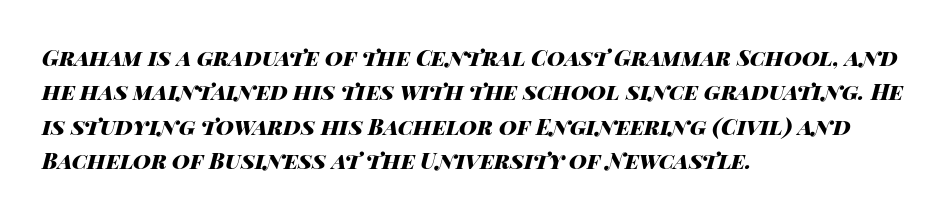
Rule under the text: the space is simply empty. The horizontal fit of the characters is conventional and even. Strong, thick strokes mark this as bold type. Notice how the stems are inclined rather than vertical — that's the hallmark of italics.
